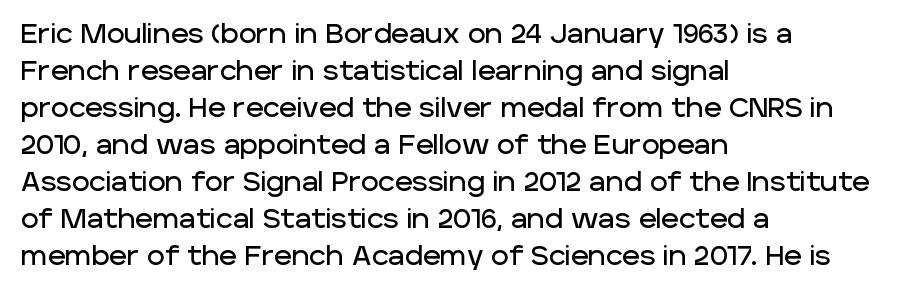
A typesetter would call this zero additional tracking. Notice how descenders clear the ascenders below comfortably — that's standard leading. Ordinary non-slanted type is in use. Letters rest on an invisible, unmarked baseline.
